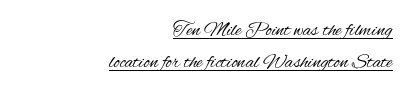
Q: Is the text bold? A: No.
Q: Is the text italic (slanted)? A: Yes.
Q: Is the text underlined? A: Yes.
Q: How is the paragraph aligned? A: Right-aligned.
Q: Is the spacing between letters normal or unusually wide? A: Normal.
Q: Is the spacing between lines tight, normal or loose? A: Normal.
